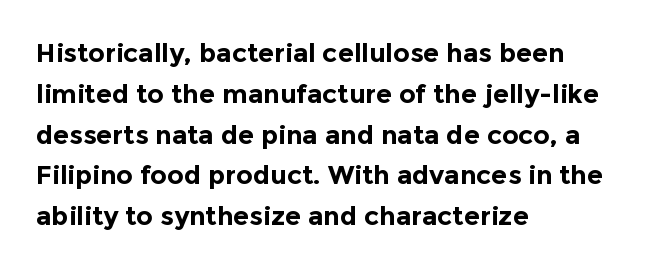
A dark, heavy texture on the line: the type is bold. Characters follow at the spacing the type designer built in. The designer left line spacing at the default. Unmarked baselines from the first word to the last. Posture: vertical.
